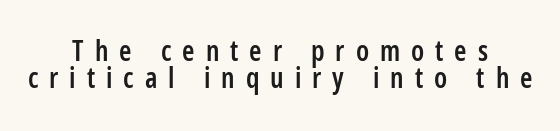
The image shows 28 px semibold, condensed sans-serif type, upright; set centered, tight line spacing (0.96x), unusually wide letter spacing (+0.39 em), not underlined; low stroke contrast and a medium x-height.
